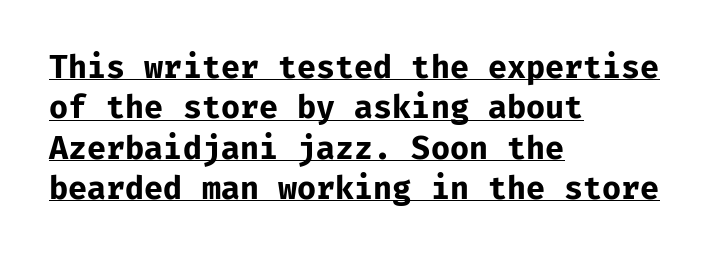
Q: Is the text bold? A: Yes.
Q: Is the text italic (slanted)? A: No, it is upright.
Q: Is the typeface a serif or a sans-serif typeface? A: Sans-serif.
Q: Is the text underlined? A: Yes.
Q: How is the paragraph aligned? A: Left-aligned.
Q: Is the spacing between letters normal or unusually wide? A: Normal.
Q: Is the spacing between lines tight, normal or loose? A: Normal.
Q: Width (condensed, normal, or wide)? A: Normal.
Q: Stroke contrast? A: Low.
Q: x-height? A: Medium.
Q: Monospaced? A: Yes.
